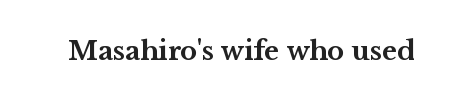
The image shows 26 px bold type, upright; set normal letter spacing, not underlined.
